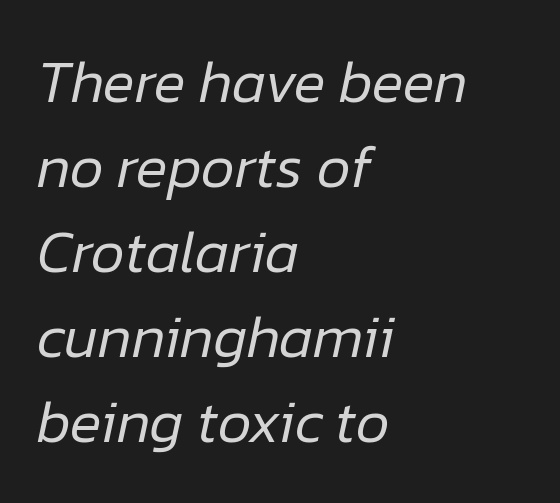
{"italic": "yes", "lean": "right", "slant_degrees": 12, "bold": "no", "weight": "regular", "width": "normal", "stroke_contrast": "low", "x_height": "medium", "monospaced": "no", "underline": "no", "align": "left", "line_spacing": "normal", "line_spacing_ratio": 1.44, "letter_spacing": "normal", "letter_spacing_em": 0.0, "glyph_px": 59}
